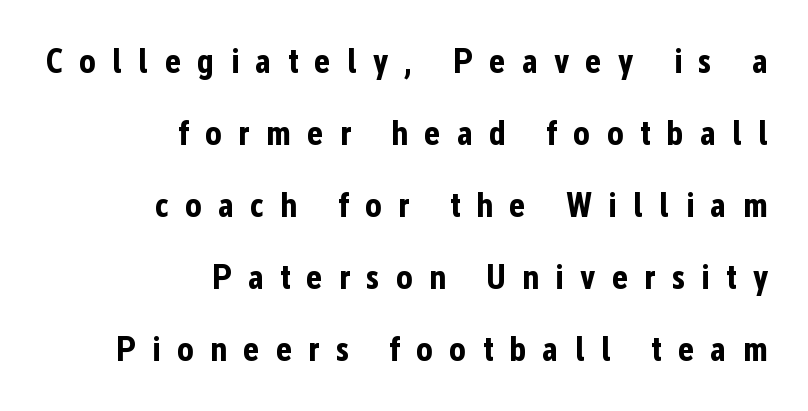
Is there any slant? The stems are plumb. Leftover space on each line is placed entirely before the opening word. Here the designer chose a conventional face with non-uniform glyph widths. Any mark beneath the type? The region is blank.
